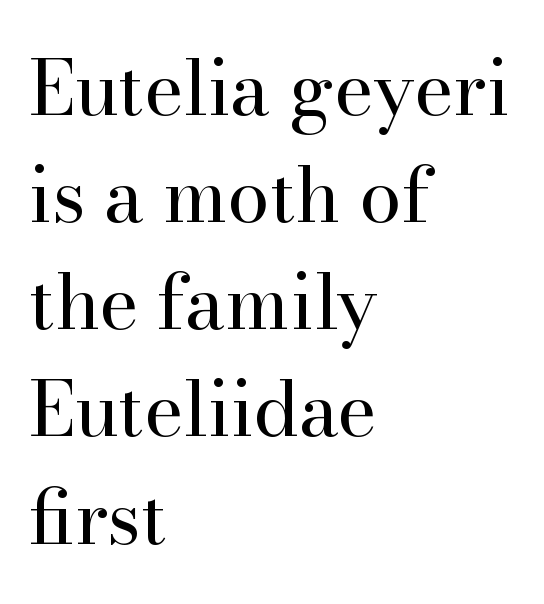
Standard letterfit; no display-style spreading of the glyphs. Line starts are locked; line ends wander. Posture: upright roman. The characters are drawn with everyday or finer stroke widths.
